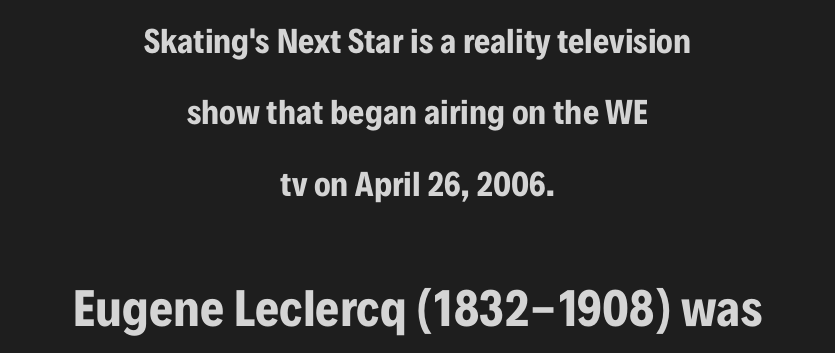
Think of a printed novel: that variable character pitch is what you see here. Note: no serifs on the glyphs. Each row of text sits above clean, open space. Unlike italic type, these characters show no tilt at all.
